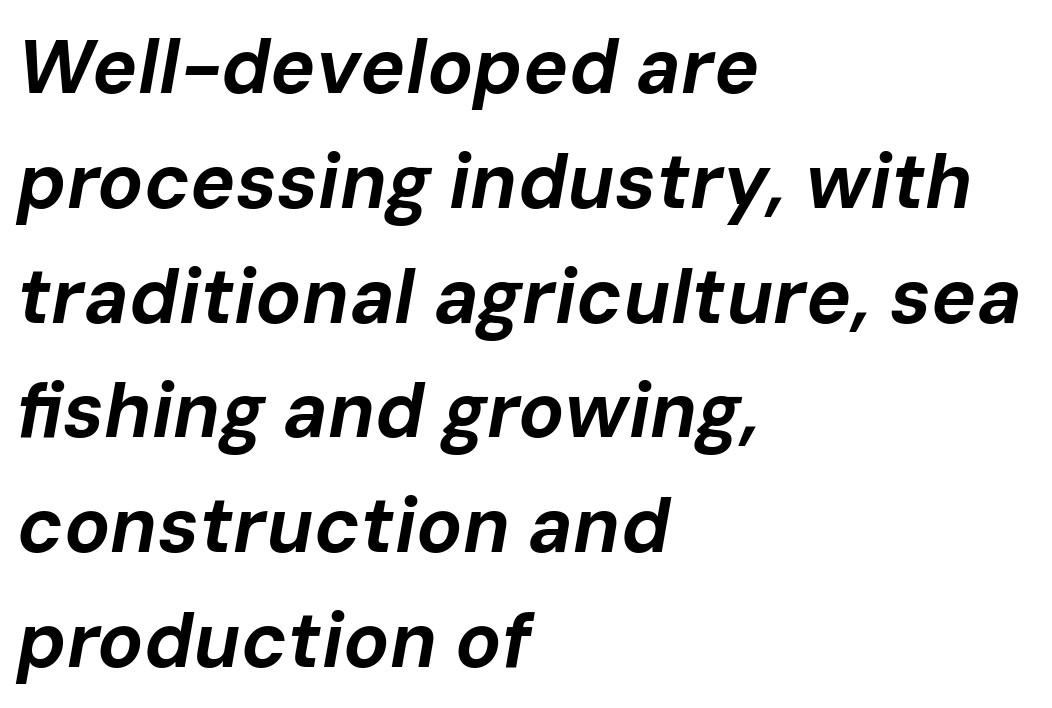
Q: Is the text bold? A: Yes.
Q: Is the text italic (slanted)? A: Yes, it leans right by about 10 degrees.
Q: Is the text underlined? A: No.
Q: How is the paragraph aligned? A: Left-aligned.
Q: Is the spacing between letters normal or unusually wide? A: Normal.
Q: Is the spacing between lines tight, normal or loose? A: Normal.
Q: Width (condensed, normal, or wide)? A: Normal.
Q: Stroke contrast? A: Low.
Q: x-height? A: Medium.
Q: Monospaced? A: No.
